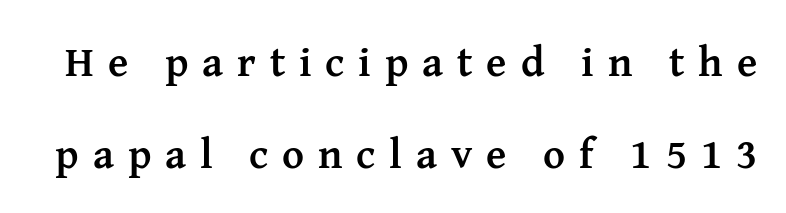
{"serif": "yes", "italic": "no", "bold": "yes", "weight": "semibold", "width": "normal", "stroke_contrast": "medium", "x_height": "medium", "monospaced": "no", "underline": "no", "line_spacing": "loose", "line_spacing_ratio": 2.18, "letter_spacing": "wide", "letter_spacing_em": 0.33, "glyph_px": 42}
